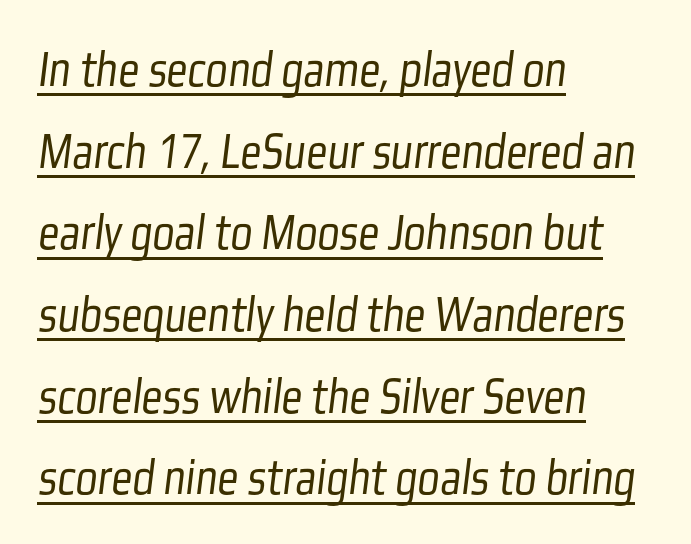
Q: Is the text bold? A: No.
Q: Is the typeface a serif or a sans-serif typeface? A: Sans-serif.
Q: Is the text underlined? A: Yes.
Q: How is the paragraph aligned? A: Left-aligned.
Q: Is the spacing between letters normal or unusually wide? A: Normal.
Q: Is the spacing between lines tight, normal or loose? A: Normal.
Q: Width (condensed, normal, or wide)? A: Condensed.
Q: Stroke contrast? A: Low.
Q: x-height? A: Medium.
Q: Monospaced? A: No.
